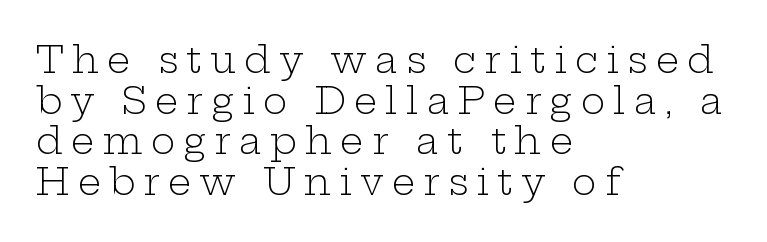
Q: Is the text bold? A: No.
Q: Is the text italic (slanted)? A: No, it is upright.
Q: Is the typeface a serif or a sans-serif typeface? A: Serif.
Q: Is the text underlined? A: No.
Q: How is the paragraph aligned? A: Left-aligned.
Q: Is the spacing between letters normal or unusually wide? A: Unusually wide.
Q: Is the spacing between lines tight, normal or loose? A: Tight.
Q: Width (condensed, normal, or wide)? A: Wide.
Q: Stroke contrast? A: Low.
Q: x-height? A: Medium.
Q: Monospaced? A: No.
